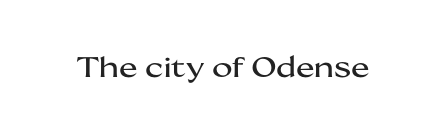
The space directly below the letters is spotless. Varying glyph widths throughout — classic text-font behaviour. This sample uses an upright cut, with every glyph sitting square on the baseline. A typesetter would call this zero additional tracking.
